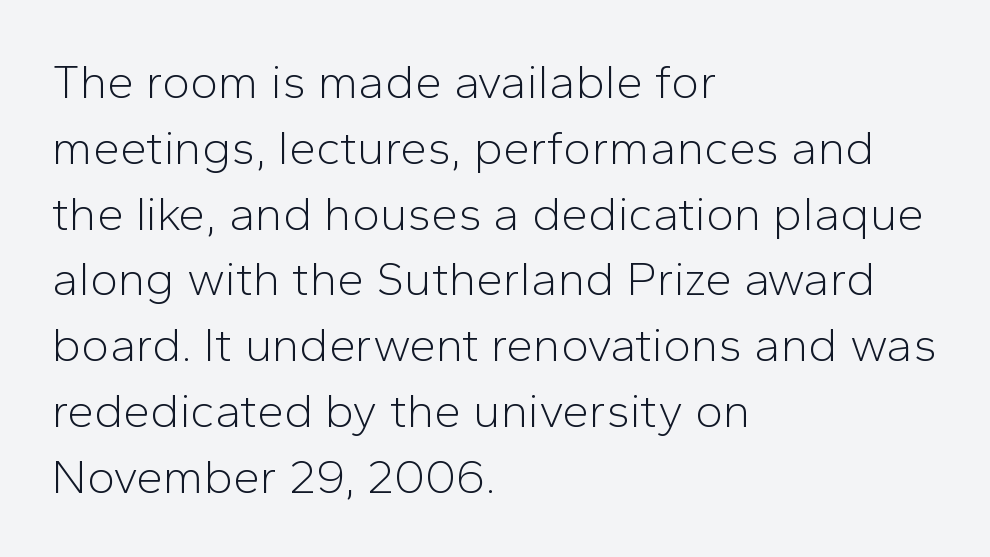
The image shows 48 px light sans-serif type, upright; set left-aligned, normal line spacing (1.37x), normal letter spacing, not underlined; low stroke contrast and a medium x-height.
